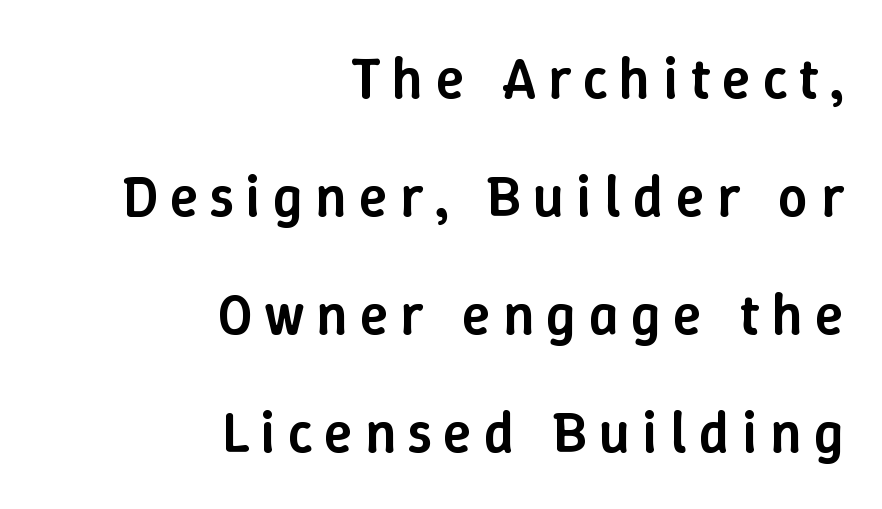
{"italic": "no", "bold": "semi", "weight": "semibold", "width": "normal", "stroke_contrast": "low", "x_height": "medium", "monospaced": "no", "underline": "no", "align": "right", "line_spacing": "loose", "line_spacing_ratio": 2.0, "letter_spacing": "wide", "letter_spacing_em": 0.2, "glyph_px": 59}
